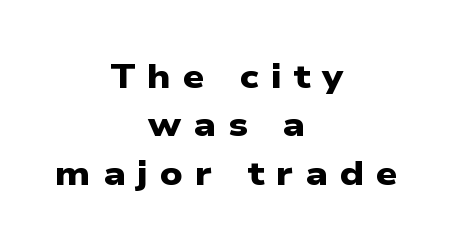
Q: Is the text bold? A: Yes.
Q: Is the typeface a serif or a sans-serif typeface? A: Sans-serif.
Q: Is the text underlined? A: No.
Q: How is the paragraph aligned? A: Centered.
Q: Is the spacing between letters normal or unusually wide? A: Unusually wide.
Q: Is the spacing between lines tight, normal or loose? A: Normal.
Q: Width (condensed, normal, or wide)? A: Wide.
Q: Stroke contrast? A: Low.
Q: x-height? A: Medium.
Q: Monospaced? A: No.
